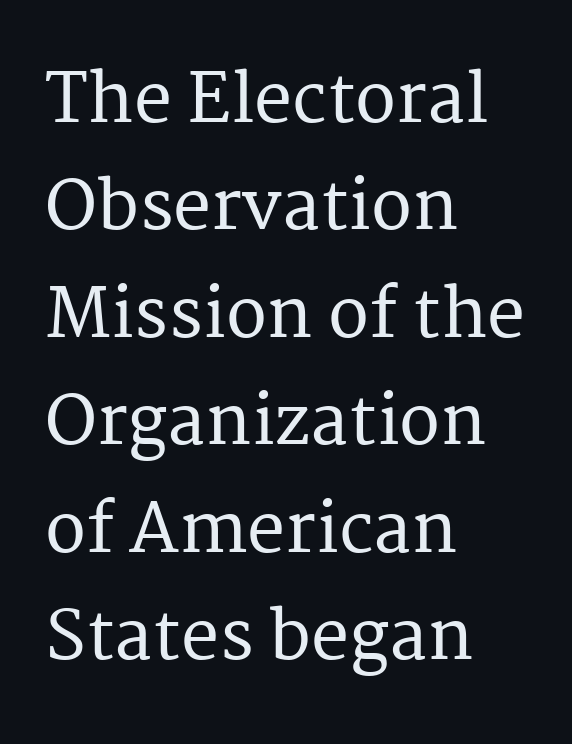
{"serif": "yes", "italic": "no", "width": "normal", "stroke_contrast": "medium", "x_height": "medium", "monospaced": "no", "underline": "no", "align": "left", "line_spacing": "normal", "line_spacing_ratio": 1.58, "letter_spacing": "normal", "letter_spacing_em": 0.0, "glyph_px": 68}
